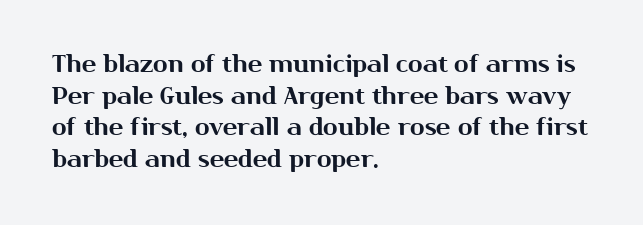
{"italic": "no", "underline": "no", "align": "left", "line_spacing": "normal", "line_spacing_ratio": 1.32, "letter_spacing": "normal", "letter_spacing_em": 0.0, "glyph_px": 24}
